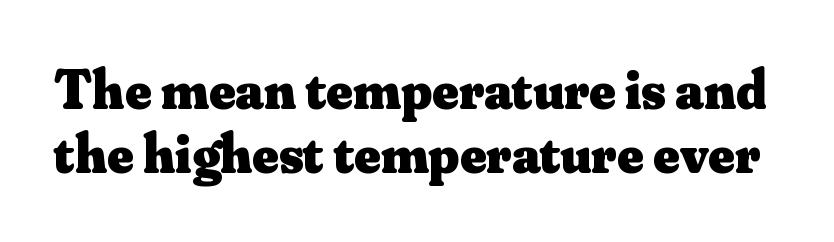
Q: Is the text bold? A: Yes.
Q: Is the text italic (slanted)? A: No, it is upright.
Q: Is the typeface a serif or a sans-serif typeface? A: Serif.
Q: Is the text underlined? A: No.
Q: Is the spacing between letters normal or unusually wide? A: Normal.
Q: Is the spacing between lines tight, normal or loose? A: Tight.
Q: Width (condensed, normal, or wide)? A: Normal.
Q: Stroke contrast? A: Medium.
Q: x-height? A: Small.
Q: Monospaced? A: No.
